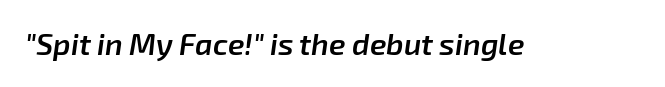
The specimen reads as italic at a glance. Each word holds together tightly as a unit, with standard inter-letter gaps. Looks like regular typesetting: each glyph gets only the width it needs. Compared with an ordinary text face, these strokes are moderately heavier — a semibold.
